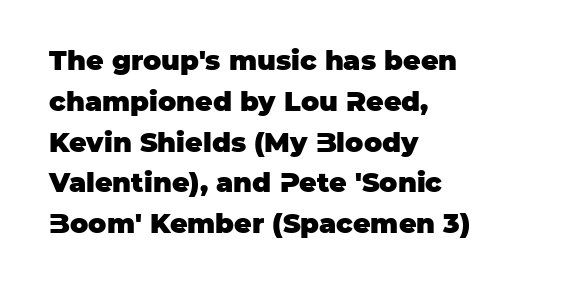
This is the regular roman posture of the typeface. Regarding leading, the lines here are spaced in the standard way. Heft: maximum for text — a bold. The specimen omits any rule beneath the text block's lines.
